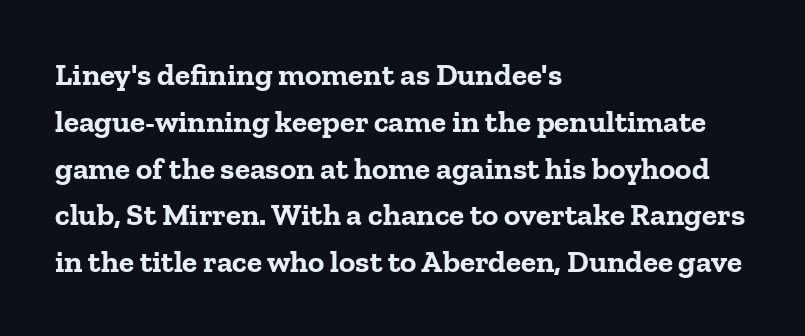
{"serif": "yes", "italic": "no", "bold": "yes", "weight": "bold", "width": "normal", "stroke_contrast": "low", "x_height": "medium", "monospaced": "no", "underline": "no", "align": "left", "line_spacing": "normal", "line_spacing_ratio": 1.51, "letter_spacing": "normal", "letter_spacing_em": 0.0, "glyph_px": 31}
